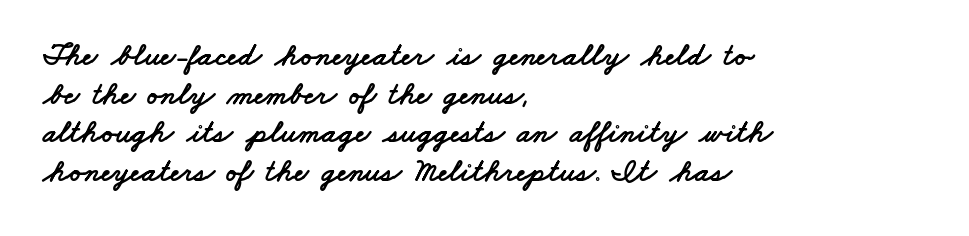
Q: Is the typeface a serif or a sans-serif typeface? A: Sans-serif.
Q: Is the text underlined? A: No.
Q: How is the paragraph aligned? A: Left-aligned.
Q: Is the spacing between letters normal or unusually wide? A: Normal.
Q: Width (condensed, normal, or wide)? A: Wide.
Q: Stroke contrast? A: Low.
Q: x-height? A: Small.
Q: Monospaced? A: No.
